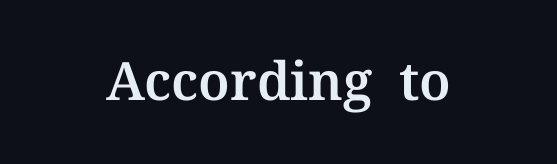
Q: Is the text italic (slanted)? A: No, it is upright.
Q: Is the typeface a serif or a sans-serif typeface? A: Serif.
Q: Is the text underlined? A: No.
Q: How is the paragraph aligned? A: Centered.
Q: Is the spacing between letters normal or unusually wide? A: Normal.
Q: Width (condensed, normal, or wide)? A: Normal.
Q: Stroke contrast? A: Medium.
Q: x-height? A: Medium.
Q: Monospaced? A: No.
